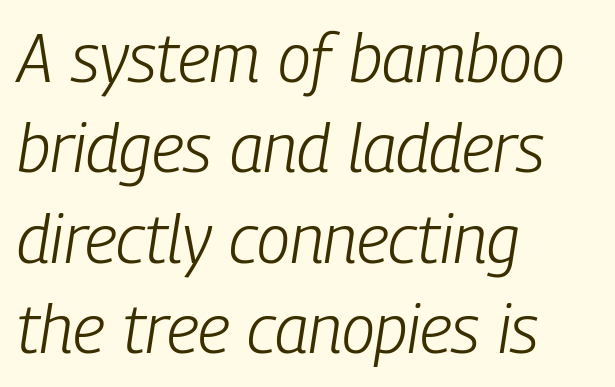
The image shows 67 px light, condensed type, italic (leaning right); set left-aligned, normal line spacing (1.35x), normal letter spacing, not underlined; low stroke contrast and a medium x-height.
